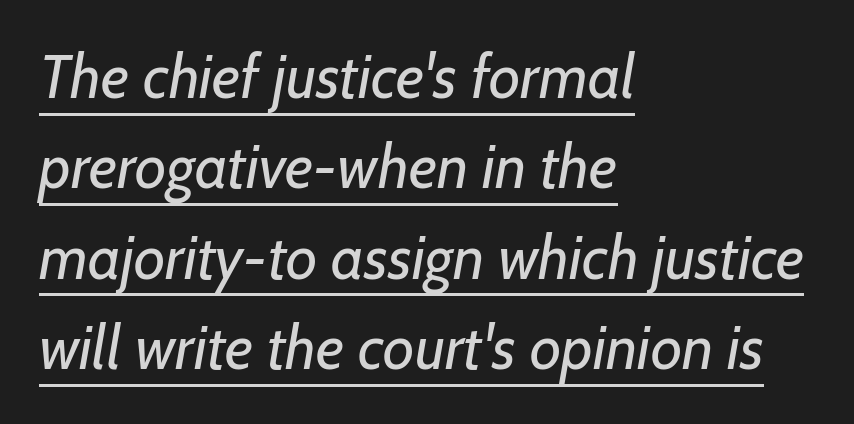
Successive baselines arrive at the customary interval. This sample has the flowing, uneven cadence of proportional lettering. The line texture is even and compact thanks to regular tracking. These lines are composed in type without serifs. In designer terms, the underline attribute is active on this setting.
